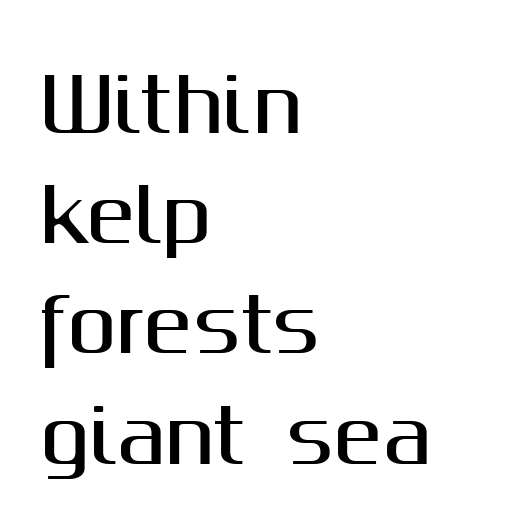
{"serif": "no", "italic": "no", "width": "normal", "stroke_contrast": "medium", "x_height": "medium", "monospaced": "no", "underline": "no", "align": "left", "line_spacing": "normal", "line_spacing_ratio": 1.51, "letter_spacing": "normal", "letter_spacing_em": 0.0, "glyph_px": 73}
